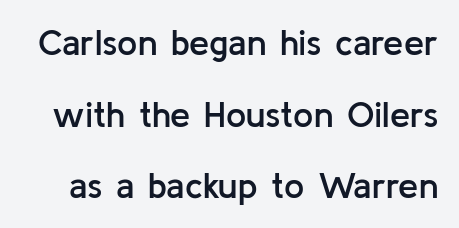
{"serif": "no", "italic": "no", "bold": "semi", "weight": "semibold", "width": "normal", "stroke_contrast": "low", "x_height": "medium", "monospaced": "no", "underline": "no", "line_spacing": "loose", "line_spacing_ratio": 1.99, "letter_spacing": "normal", "letter_spacing_em": 0.0, "glyph_px": 36}
